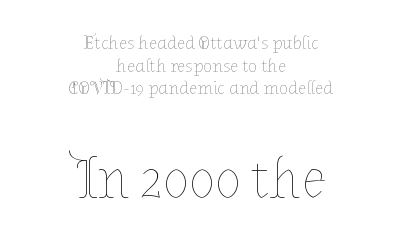
{"italic": "no", "bold": "no", "weight": "thin", "width": "normal", "stroke_contrast": "low", "x_height": "medium", "monospaced": "no", "underline": "no", "align": "center", "line_spacing_ratio": 1.19, "letter_spacing": "normal", "letter_spacing_em": 0.0, "larger_block": "second", "size_ratio": 2.95, "glyph_px": 56}
